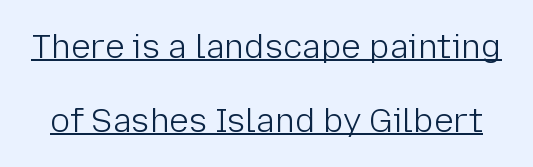
Q: Is the text bold? A: No.
Q: Is the text italic (slanted)? A: No, it is upright.
Q: Is the typeface a serif or a sans-serif typeface? A: Sans-serif.
Q: Is the text underlined? A: Yes.
Q: Is the spacing between letters normal or unusually wide? A: Normal.
Q: Is the spacing between lines tight, normal or loose? A: Loose.
Q: Width (condensed, normal, or wide)? A: Normal.
Q: Stroke contrast? A: Low.
Q: x-height? A: Medium.
Q: Monospaced? A: No.
